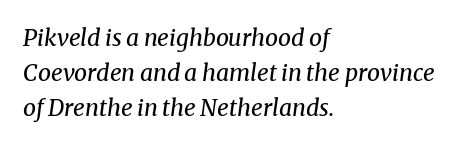
The face looks like a standard text weight, possibly lighter. It's the slanting kind of type. Where is the straight margin? On the left. Plain, unruled lines of type. Horizontal bands of white between lines are of average thickness. Compared with typical body copy, the letter spacing here is the same.
